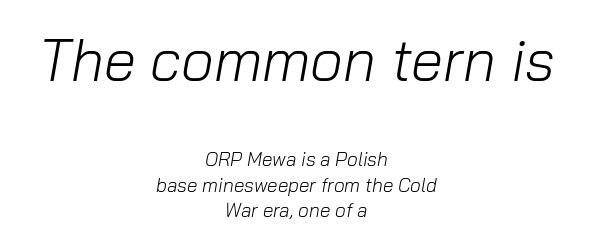
The block sitting higher on the canvas is the one with enlarged characters. The glyphs are unaccompanied by any horizontal stroke below them. The passage shown stacks its lines at a standard gap. Stroke thickness stays within the range of a standard reading face or lighter. The letters are slanted; this is an italic face.
